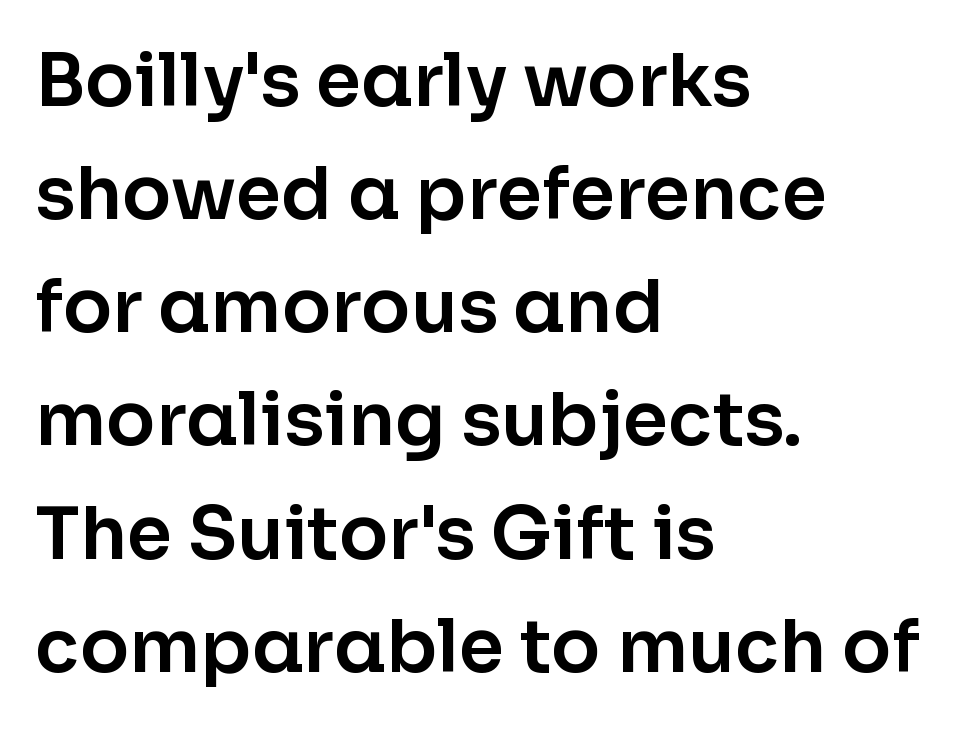
Q: Is the text italic (slanted)? A: No, it is upright.
Q: Is the typeface a serif or a sans-serif typeface? A: Sans-serif.
Q: Is the text underlined? A: No.
Q: How is the paragraph aligned? A: Left-aligned.
Q: Is the spacing between letters normal or unusually wide? A: Normal.
Q: Is the spacing between lines tight, normal or loose? A: Normal.
Q: Width (condensed, normal, or wide)? A: Normal.
Q: Stroke contrast? A: Low.
Q: x-height? A: Medium.
Q: Monospaced? A: No.
